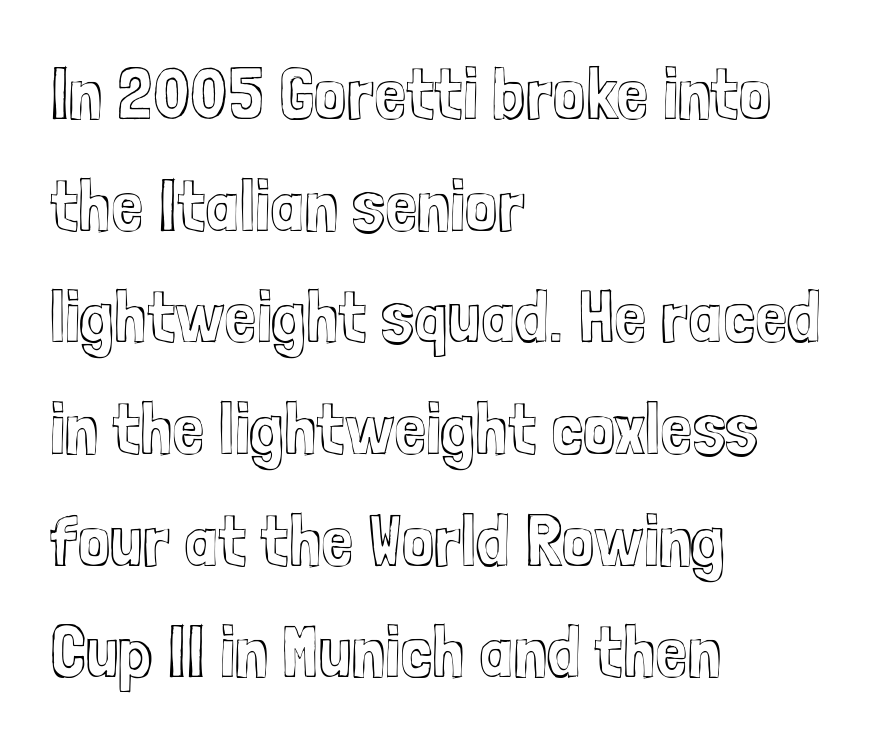
The image shows 73 px condensed type, upright; set left-aligned, normal line spacing (1.53x), normal letter spacing, not underlined; a medium x-height.
